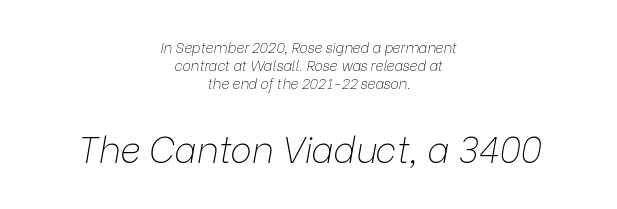
{"italic": "yes", "lean": "right", "slant_degrees": 9, "bold": "no", "weight": "thin", "width": "normal", "stroke_contrast": "low", "x_height": "medium", "monospaced": "no", "underline": "no", "align": "center", "line_spacing": "normal", "line_spacing_ratio": 1.28, "letter_spacing": "normal", "letter_spacing_em": 0.0, "larger_block": "second", "size_ratio": 2.57, "glyph_px": 36}
